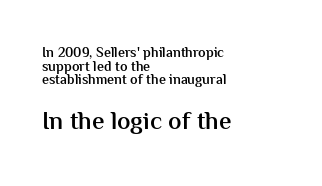
Nope, not italic — everything's standing straight. The passage shown begins with its smaller block and ends with its larger one. Nobody drew a line under any word here. Letter spacing: default. In terms of weight, the rendering is demibold, just under bold. Is there much room between lines? No — they nearly touch.
